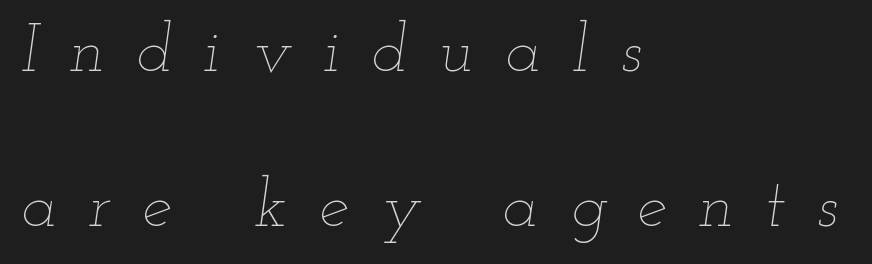
{"italic": "yes", "lean": "right", "slant_degrees": 12, "bold": "no", "weight": "thin", "width": "wide", "stroke_contrast": "low", "x_height": "small", "monospaced": "no", "underline": "no", "align": "left", "line_spacing": "loose", "line_spacing_ratio": 2.32, "letter_spacing": "wide", "letter_spacing_em": 0.47, "glyph_px": 67}
